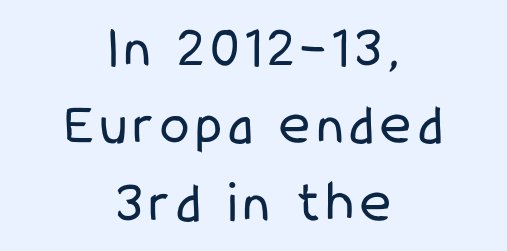
Q: Is the text bold? A: No.
Q: Is the text italic (slanted)? A: No, it is upright.
Q: Is the typeface a serif or a sans-serif typeface? A: Sans-serif.
Q: Is the text underlined? A: No.
Q: How is the paragraph aligned? A: Centered.
Q: Is the spacing between lines tight, normal or loose? A: Normal.
Q: Width (condensed, normal, or wide)? A: Condensed.
Q: Stroke contrast? A: Low.
Q: x-height? A: Medium.
Q: Monospaced? A: No.
